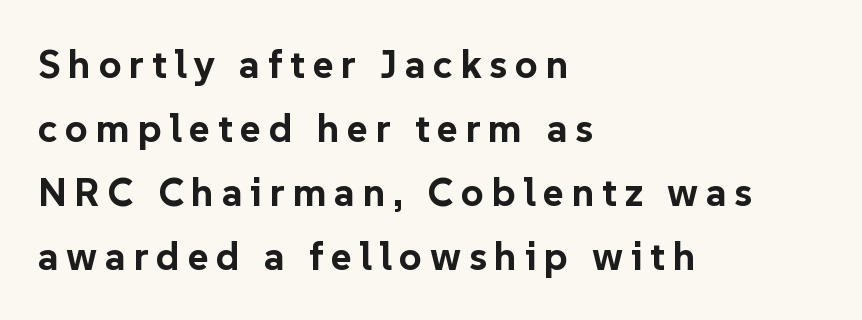
Typeset ragged right — the left edge is the straight one. You can tell it's not italic because the verticals are truly vertical. Look at the bottom of the vertical strokes: they stop flat, with no serifs. The face used here is proportionally spaced, like ordinary book or web type.
